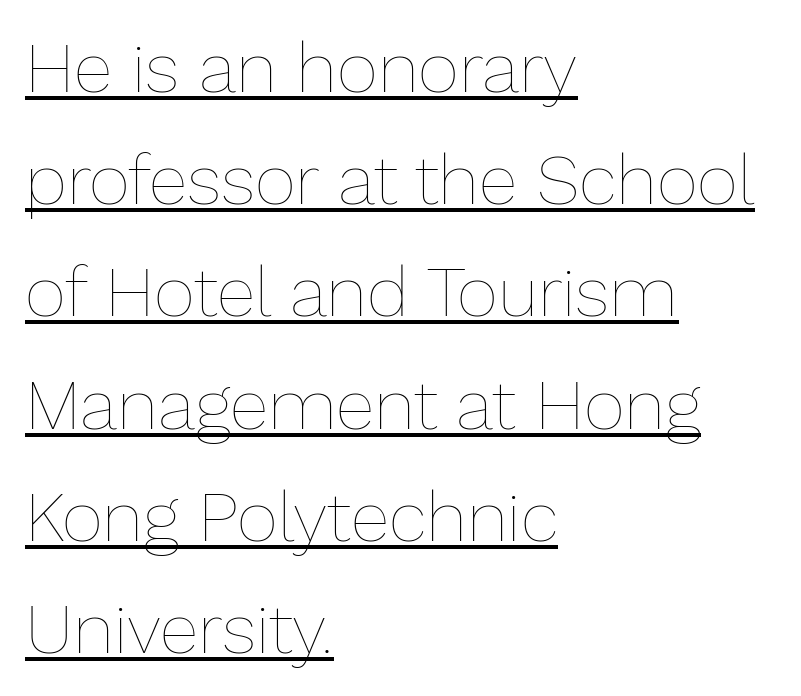
The passage shown is typed in a proportional face where columns would drift. If you measured baseline to baseline, you'd find a middling distance. Stroke mass is kept to a normal reading level or below. Like a heading marked for emphasis, these lines bear an underscore.
